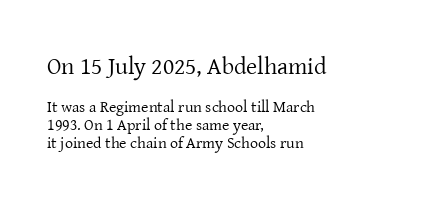
The image shows 24 px text type, upright; set left-aligned, tight line spacing (1.14x), normal letter spacing, not underlined; the first (top) block is 1.5x larger.
